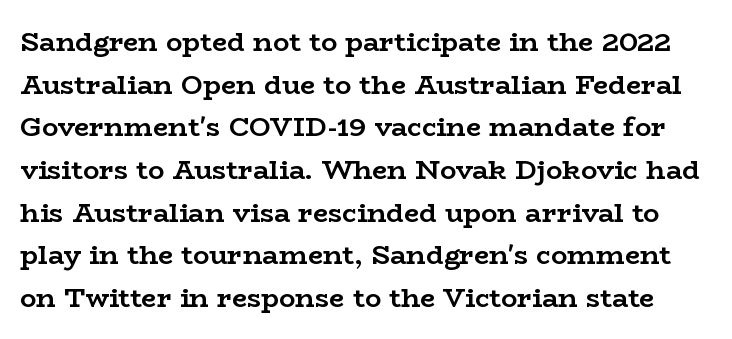
Q: Is the text bold? A: Yes.
Q: Is the text italic (slanted)? A: No, it is upright.
Q: Is the text underlined? A: No.
Q: Is the spacing between letters normal or unusually wide? A: Normal.
Q: Is the spacing between lines tight, normal or loose? A: Normal.
